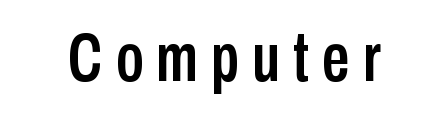
The image shows 69 px condensed sans-serif type, upright; set not underlined; low stroke contrast and a medium x-height.
